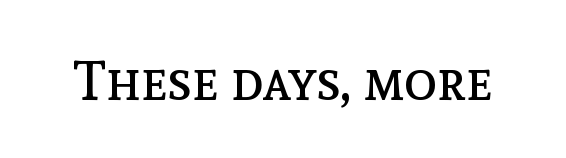
The image shows 55 px regular-weight type, upright; set normal letter spacing, not underlined; a medium x-height.
